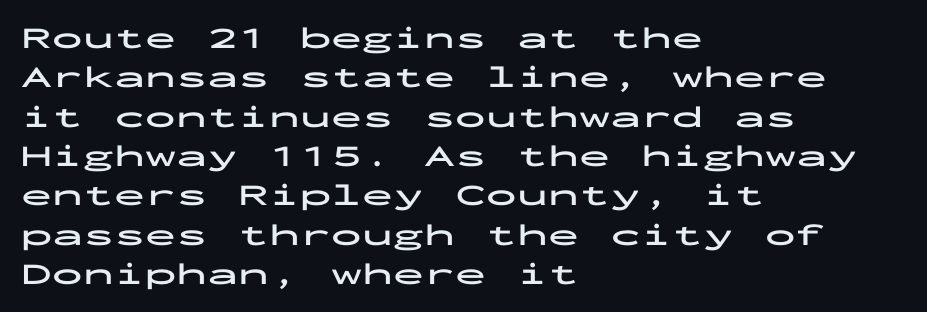
{"serif": "no", "italic": "no", "bold": "yes", "weight": "bold", "width": "wide", "stroke_contrast": "low", "x_height": "medium", "monospaced": "yes", "underline": "no", "align": "left", "line_spacing": "normal", "line_spacing_ratio": 1.27, "letter_spacing": "normal", "letter_spacing_em": 0.0, "glyph_px": 31}
